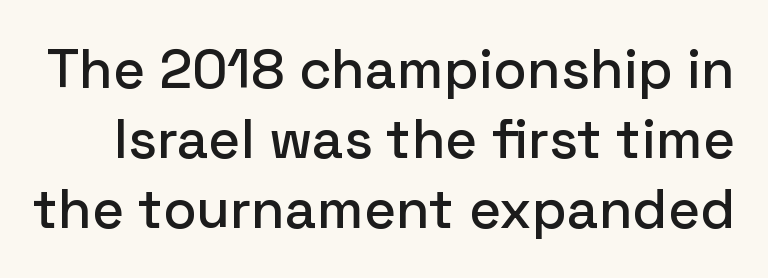
What's the leading like? Ordinary, nothing unusual. If you drew a line through each stem, it would be perfectly vertical. Stroke terminals: plain, sans-serif. Beneath every word, the page is bare.
